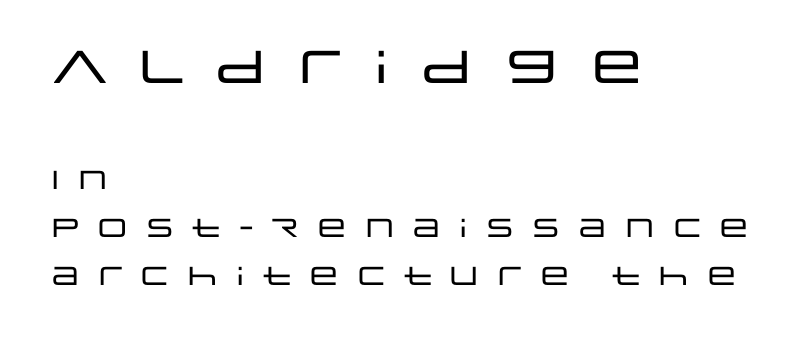
Each letter keeps its own natural width here, so spacing adapts to shape. The zone under the glyphs is completely vacant. To sum up the face: it is a sans, with no serifs. In terms of letterspacing, this is a distinctly airy, spread setting.
